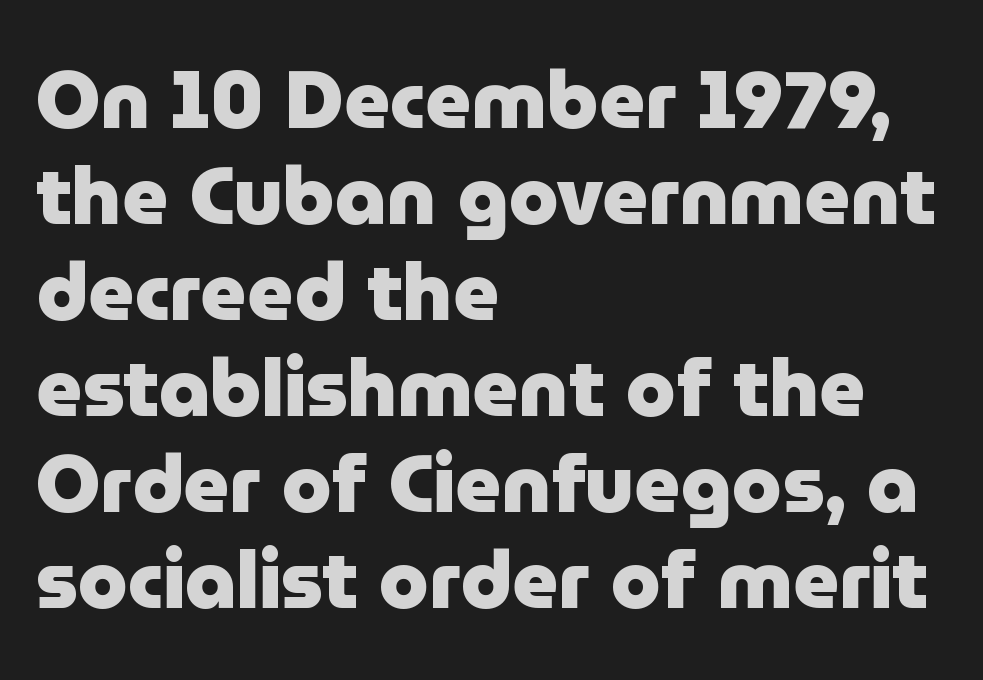
Q: Is the text bold? A: Yes.
Q: Is the text italic (slanted)? A: No, it is upright.
Q: Is the typeface a serif or a sans-serif typeface? A: Sans-serif.
Q: Is the text underlined? A: No.
Q: How is the paragraph aligned? A: Left-aligned.
Q: Is the spacing between letters normal or unusually wide? A: Normal.
Q: Width (condensed, normal, or wide)? A: Normal.
Q: Stroke contrast? A: Low.
Q: x-height? A: Medium.
Q: Monospaced? A: No.
